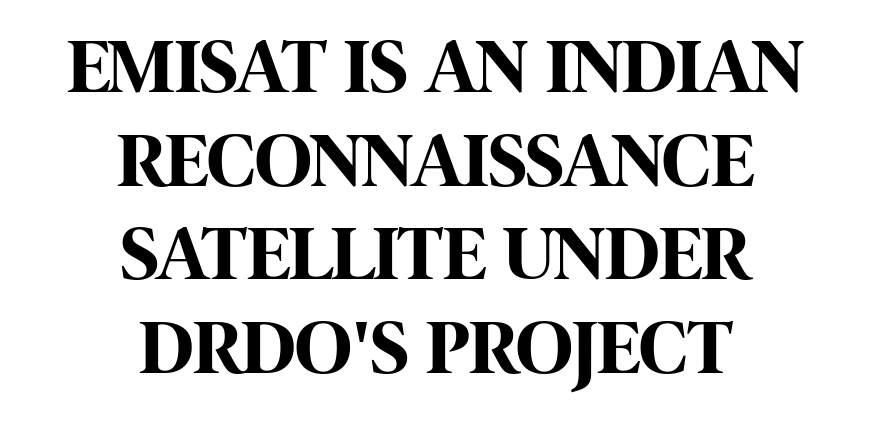
The image shows 78 px bold, condensed sans-serif type, upright; set centered, line spacing 1.2x, normal letter spacing, not underlined; high stroke contrast and a large x-height.
